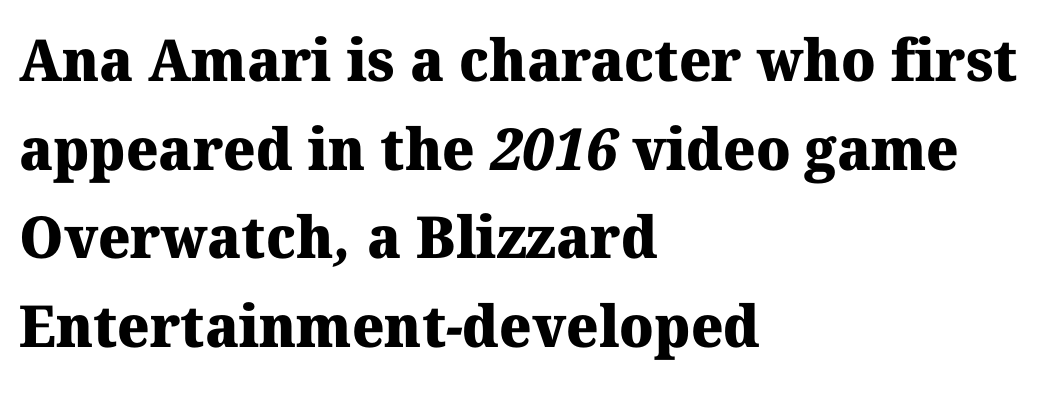
{"serif": "yes", "bold": "yes", "weight": "heavy", "width": "normal", "stroke_contrast": "medium", "x_height": "medium", "monospaced": "no", "underline": "no", "align": "left", "line_spacing": "normal", "line_spacing_ratio": 1.53, "letter_spacing": "normal", "letter_spacing_em": 0.0, "glyph_px": 58}
